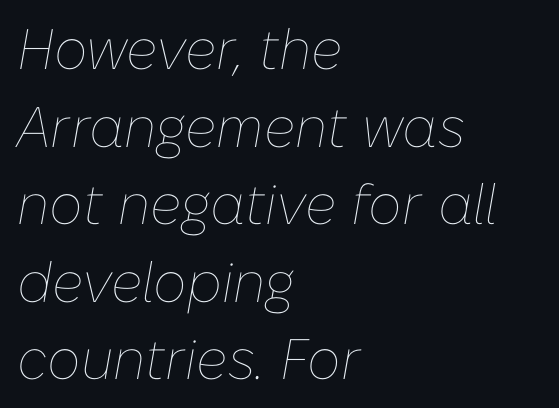
You could call the tracking neutral — neither tight nor loose. The lettering tilts uniformly, giving the passage an italic look. Stroke mass is kept to a normal reading level or below. Honestly, there is no underline to notice here at all. Is this a fixed-width face? No — the glyphs have proportional, varying widths. In terms of leading, this rendering sits right in the middle.
